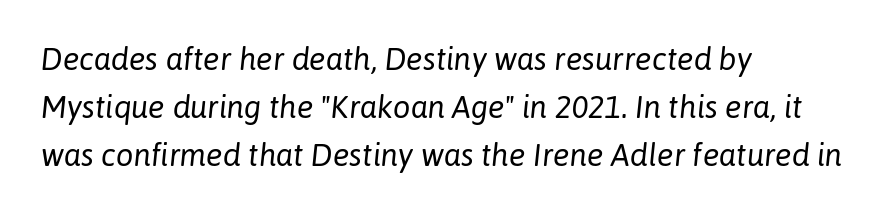
The image shows 31 px regular-weight type, italic (leaning right); set left-aligned, normal line spacing (1.55x), normal letter spacing, not underlined; low stroke contrast and a medium x-height.
